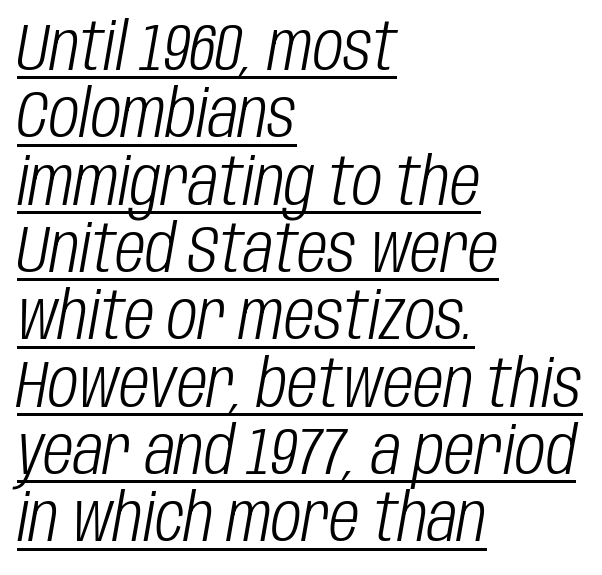
The image shows 66 px light, condensed type, italic (leaning right); set left-aligned, tight line spacing (1.02x), normal letter spacing, underlined; low stroke contrast and a large x-height.
